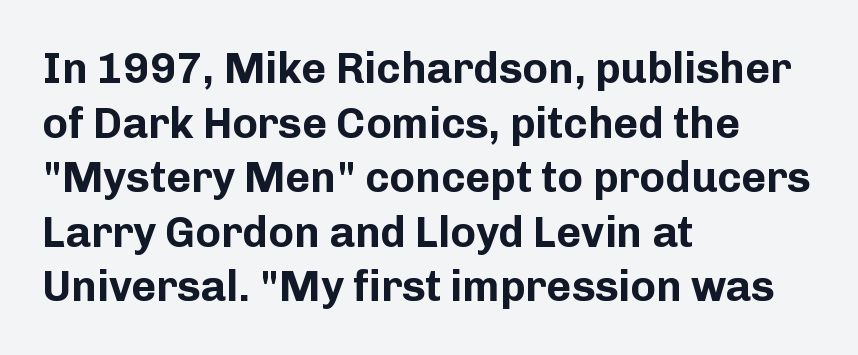
Q: Is the text bold? A: Yes.
Q: Is the text italic (slanted)? A: No, it is upright.
Q: Is the typeface a serif or a sans-serif typeface? A: Sans-serif.
Q: Is the text underlined? A: No.
Q: How is the paragraph aligned? A: Left-aligned.
Q: Is the spacing between letters normal or unusually wide? A: Normal.
Q: Is the spacing between lines tight, normal or loose? A: Normal.
Q: Width (condensed, normal, or wide)? A: Normal.
Q: Stroke contrast? A: Low.
Q: x-height? A: Medium.
Q: Monospaced? A: No.
